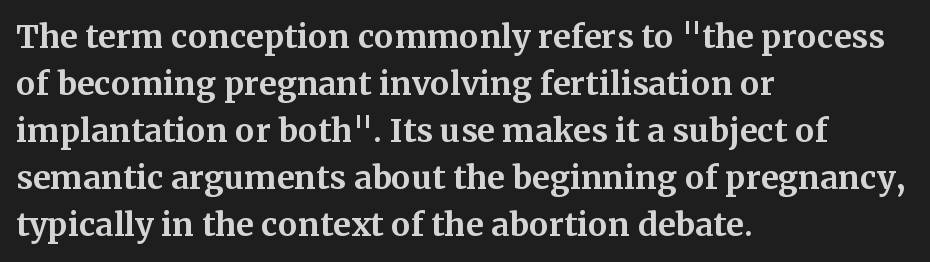
Q: Is the text bold? A: Yes.
Q: Is the text italic (slanted)? A: No, it is upright.
Q: Is the typeface a serif or a sans-serif typeface? A: Serif.
Q: Is the text underlined? A: No.
Q: How is the paragraph aligned? A: Left-aligned.
Q: Is the spacing between letters normal or unusually wide? A: Normal.
Q: Is the spacing between lines tight, normal or loose? A: Normal.
Q: Width (condensed, normal, or wide)? A: Normal.
Q: Stroke contrast? A: Medium.
Q: x-height? A: Medium.
Q: Monospaced? A: No.
